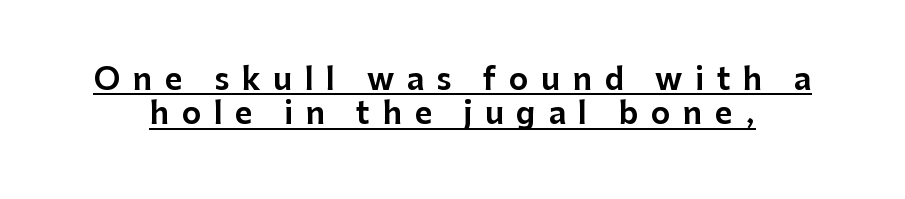
The image shows 30 px sans-serif type, upright; set tight line spacing (1.14x), unusually wide letter spacing (+0.42 em), underlined; low stroke contrast and a medium x-height.
